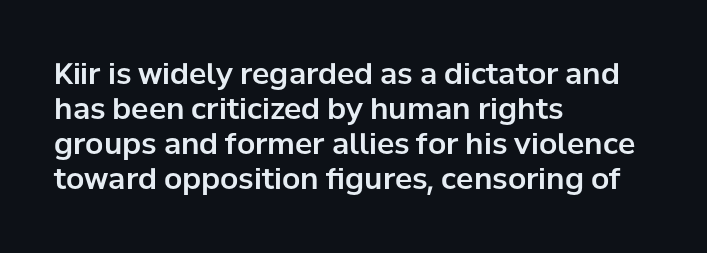
The image shows 29 px sans-serif type, upright; set left-aligned, line spacing 1.21x, normal letter spacing, not underlined; low stroke contrast and a medium x-height.
